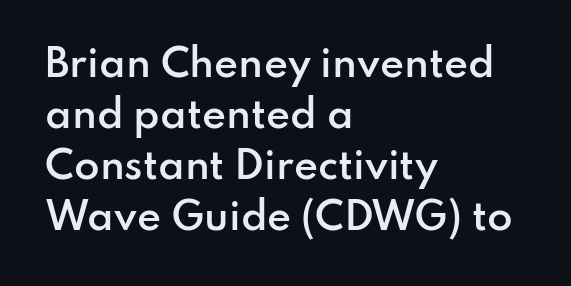
A typesetter would label this face a sans. I'd describe the lettering as semibold — firm but not a full bold. The compositor pushed each line to the left boundary. If you drew a line through each stem, it would be perfectly vertical. The letterforms sit shoulder to shoulder at normal distance.
